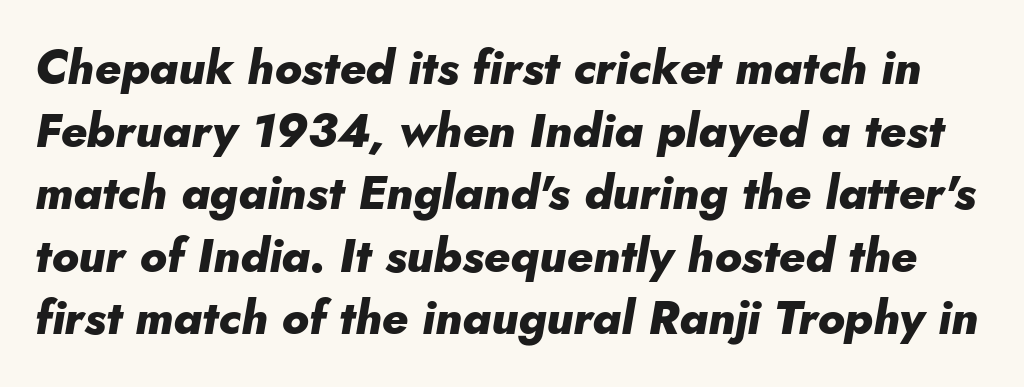
{"italic": "yes", "lean": "right", "slant_degrees": 10, "bold": "yes", "weight": "heavy", "width": "normal", "stroke_contrast": "low", "x_height": "small", "monospaced": "no", "underline": "no", "line_spacing": "normal", "line_spacing_ratio": 1.33, "letter_spacing": "normal", "letter_spacing_em": 0.0, "glyph_px": 47}
